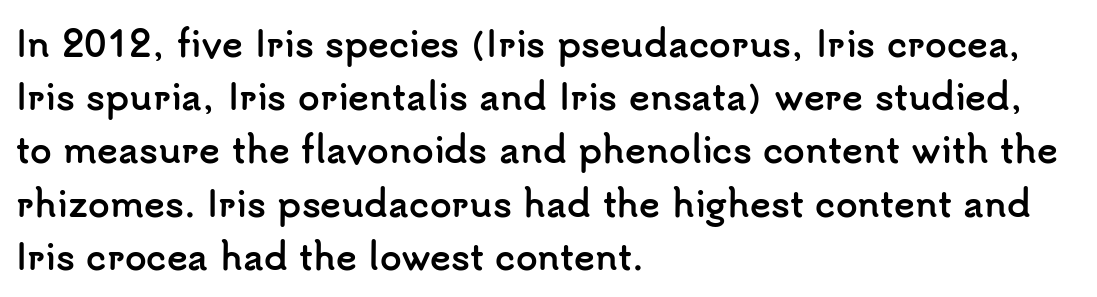
Q: Is the text bold? A: Yes.
Q: Is the text italic (slanted)? A: No, it is upright.
Q: Is the typeface a serif or a sans-serif typeface? A: Sans-serif.
Q: Is the text underlined? A: No.
Q: How is the paragraph aligned? A: Left-aligned.
Q: Is the spacing between letters normal or unusually wide? A: Normal.
Q: Is the spacing between lines tight, normal or loose? A: Normal.
Q: Width (condensed, normal, or wide)? A: Normal.
Q: Stroke contrast? A: Low.
Q: x-height? A: Small.
Q: Monospaced? A: No.
